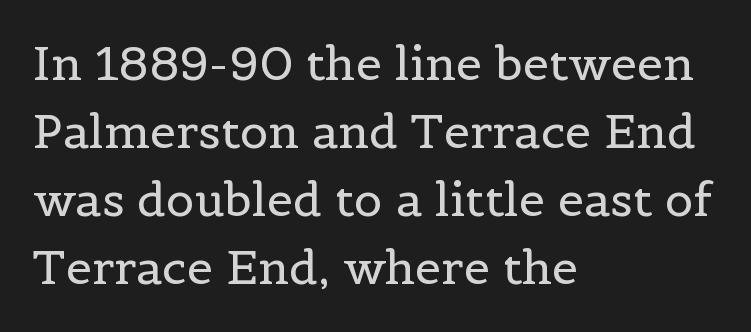
{"serif": "yes", "italic": "no", "bold": "no", "weight": "regular", "width": "normal", "x_height": "medium", "monospaced": "no", "underline": "no", "align": "left", "line_spacing": "normal", "line_spacing_ratio": 1.45, "letter_spacing": "normal", "letter_spacing_em": 0.0, "glyph_px": 47}
